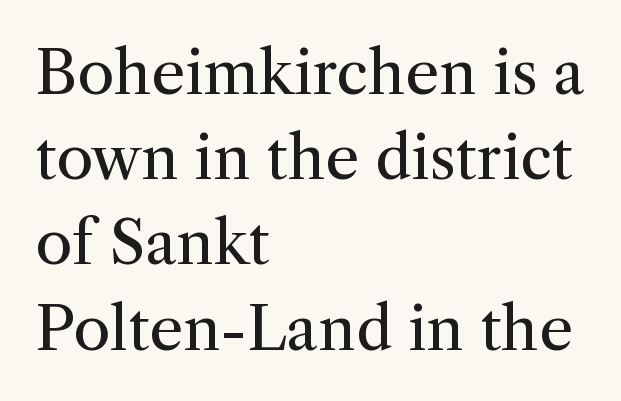
{"serif": "yes", "italic": "no", "bold": "no", "weight": "regular", "width": "normal", "stroke_contrast": "medium", "x_height": "medium", "monospaced": "no", "underline": "no", "align": "left", "line_spacing": "normal", "line_spacing_ratio": 1.42, "letter_spacing": "normal", "letter_spacing_em": 0.0, "glyph_px": 60}
